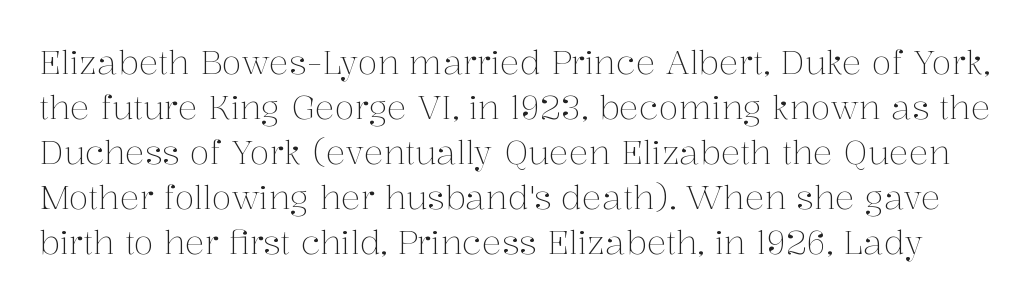
Q: Is the text bold? A: No.
Q: Is the text italic (slanted)? A: No, it is upright.
Q: Is the typeface a serif or a sans-serif typeface? A: Serif.
Q: Is the text underlined? A: No.
Q: Is the spacing between letters normal or unusually wide? A: Normal.
Q: Is the spacing between lines tight, normal or loose? A: Normal.
Q: Width (condensed, normal, or wide)? A: Normal.
Q: Stroke contrast? A: Medium.
Q: x-height? A: Medium.
Q: Monospaced? A: No.
